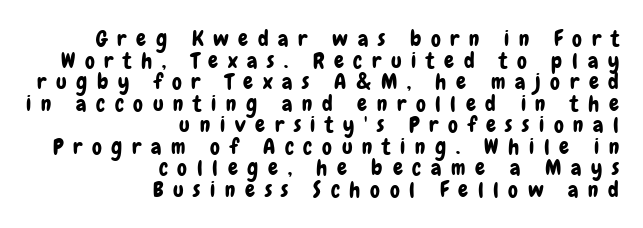
The image shows 22 px text type, upright; set right-aligned, tight line spacing (0.98x), unusually wide letter spacing (+0.44 em), not underlined.
